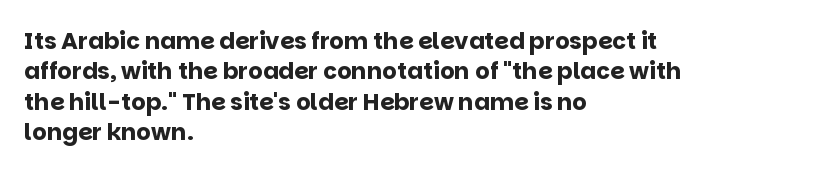
Q: Is the text bold? A: Yes.
Q: Is the text italic (slanted)? A: No, it is upright.
Q: Is the text underlined? A: No.
Q: How is the paragraph aligned? A: Left-aligned.
Q: Is the spacing between letters normal or unusually wide? A: Normal.
Q: Is the spacing between lines tight, normal or loose? A: Normal.
